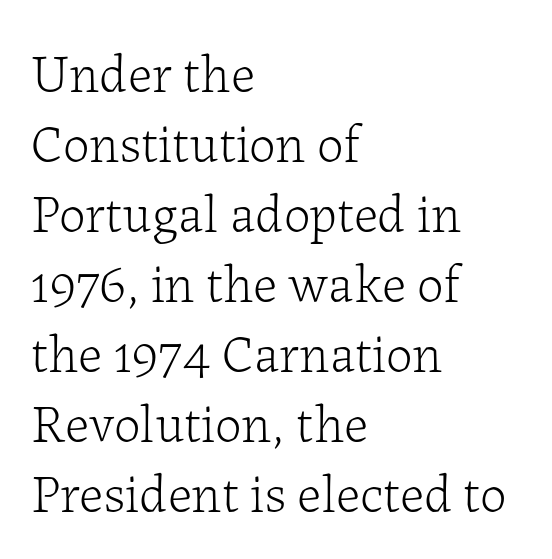
The image shows 53 px light serif type, upright; set left-aligned, normal line spacing (1.32x), normal letter spacing, not underlined; low stroke contrast and a medium x-height.
